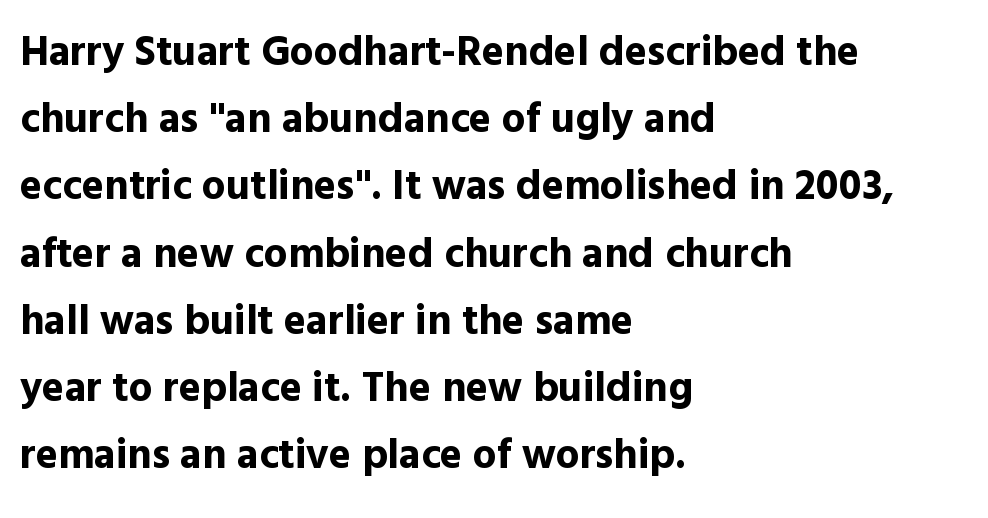
The image shows 42 px bold sans-serif type, upright; set left-aligned, normal line spacing (1.6x), normal letter spacing, not underlined; a medium x-height.
